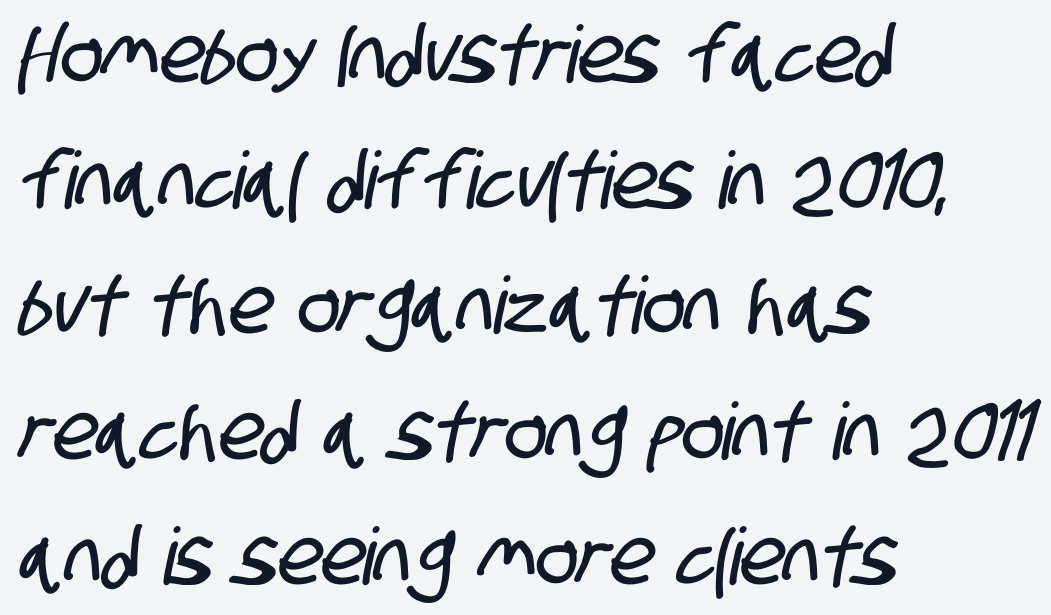
To sum up the face: it is a sans, with no serifs. Caption: standard tracking, unaltered. Descenders hang freely into open space. Rows of type keep a routine distance in the vertical direction. Note the varied advance widths — an 'i' is clearly narrower than an 'm'. Typeset ragged right — the left edge is the straight one.
